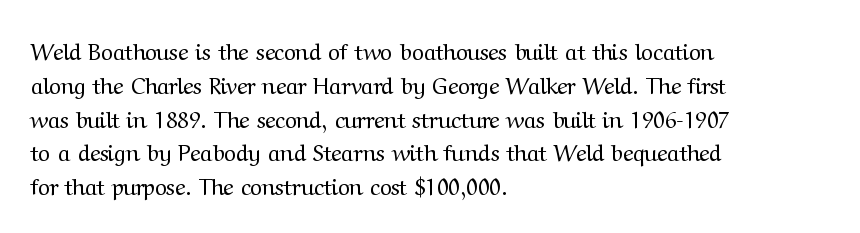
Just letters on the line, the space beneath them empty. Evenly set lines give the paragraph a standard silhouette. Heft: none added — not bold. Notice how the passage keeps a crisp vertical edge on the left only. No extra tracking has been applied to these lines. A roman cut, with each character standing at attention.
